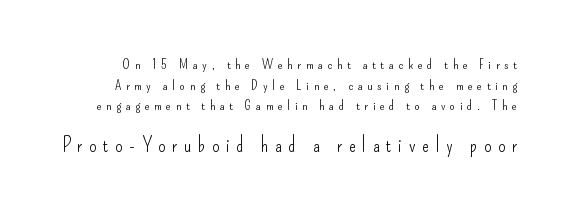
Q: Is the text bold? A: No.
Q: Is the text italic (slanted)? A: No, it is upright.
Q: Is the text underlined? A: No.
Q: Is the spacing between letters normal or unusually wide? A: Unusually wide.
Q: Is the spacing between lines tight, normal or loose? A: Normal.
Q: Which block of text is set in a larger size, the first (top) or the second (bottom)? A: The second (bottom) one.
